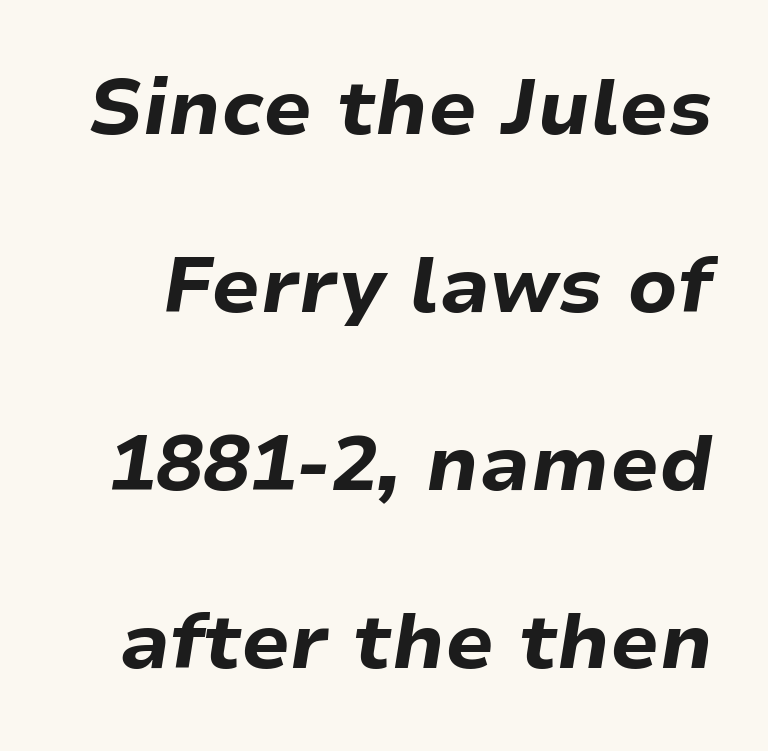
The image shows 78 px bold type, italic (leaning right); set loose line spacing (2.28x), normal letter spacing, not underlined; low stroke contrast and a medium x-height.
